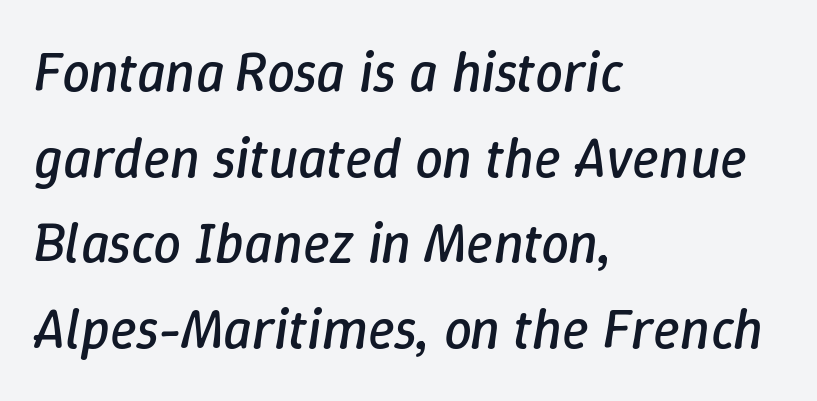
Reading down the column, the eye jumps a familiar distance to each next line. There's an unmistakable incline to the writing here. Does the copy run flush right? No — it runs flush left. Here the designer chose a conventional face with non-uniform glyph widths. Nothing heavy about these letters — not bold at all.
